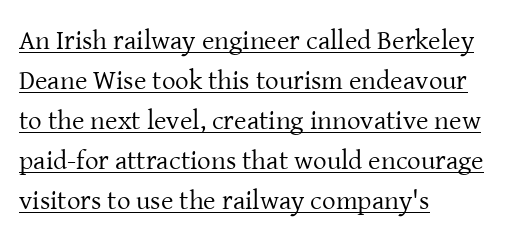
{"italic": "no", "bold": "no", "underline": "yes", "align": "left", "line_spacing": "normal", "line_spacing_ratio": 1.48, "letter_spacing": "normal", "letter_spacing_em": 0.0, "glyph_px": 27}
